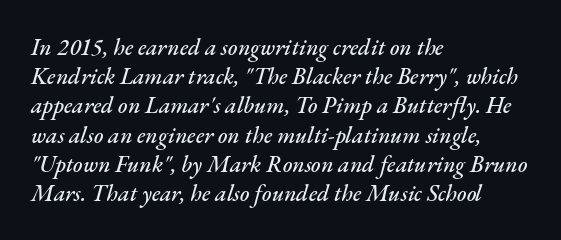
Alignment: flush left. Plain, unruled lines of type. Notice how the stems are inclined rather than vertical — that's the hallmark of italics. Caption: standard tracking, unaltered.
